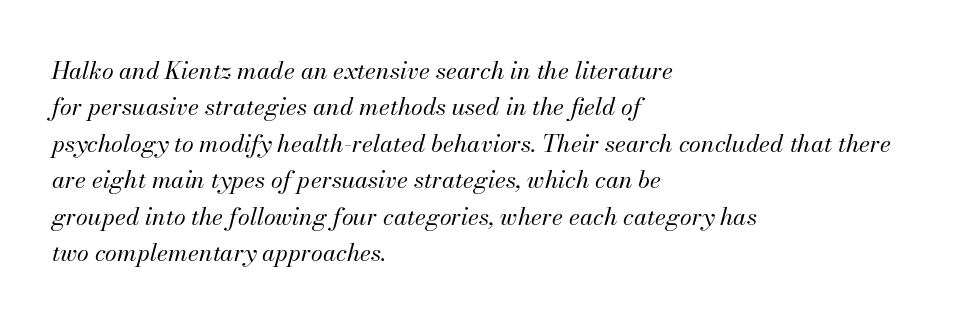
{"italic": "yes", "lean": "right", "slant_degrees": 13, "bold": "no", "underline": "no", "align": "left", "line_spacing": "normal", "line_spacing_ratio": 1.52, "letter_spacing": "normal", "letter_spacing_em": 0.0, "glyph_px": 24}
